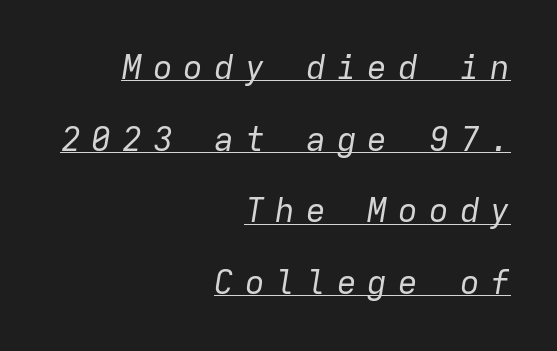
{"italic": "yes", "lean": "right", "slant_degrees": 9, "bold": "no", "weight": "regular", "width": "normal", "stroke_contrast": "low", "x_height": "medium", "monospaced": "yes", "underline": "yes", "align": "right", "line_spacing": "loose", "line_spacing_ratio": 2.17, "letter_spacing": "wide", "letter_spacing_em": 0.33, "glyph_px": 33}
